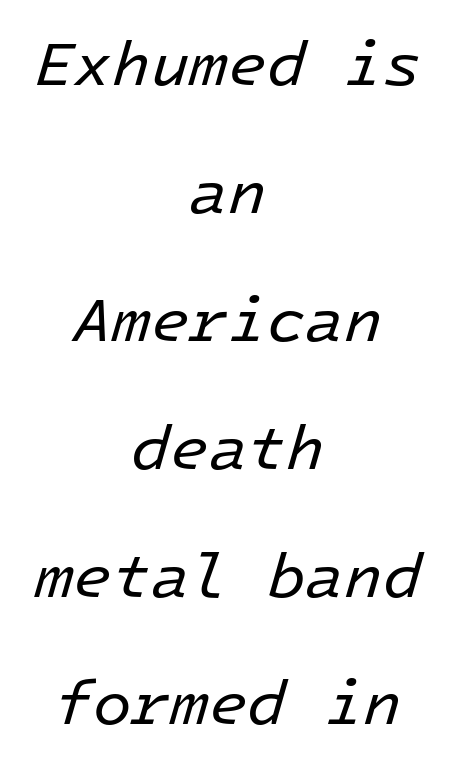
This rendering leaves character spacing at its baseline value. The area under the type is left untouched. Looks like terminal output: every glyph gets an equal slot. The cut favours lightness, reaching ordinary text weight at its darkest. Vertically, the passage feels expansive, rows floating well apart.
